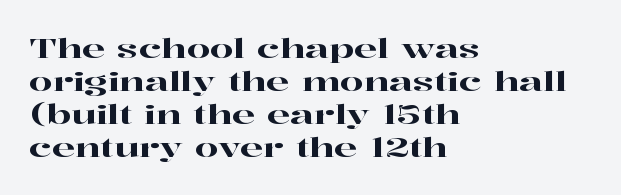
Q: Is the text italic (slanted)? A: No, it is upright.
Q: Is the text underlined? A: No.
Q: How is the paragraph aligned? A: Left-aligned.
Q: Is the spacing between letters normal or unusually wide? A: Normal.
